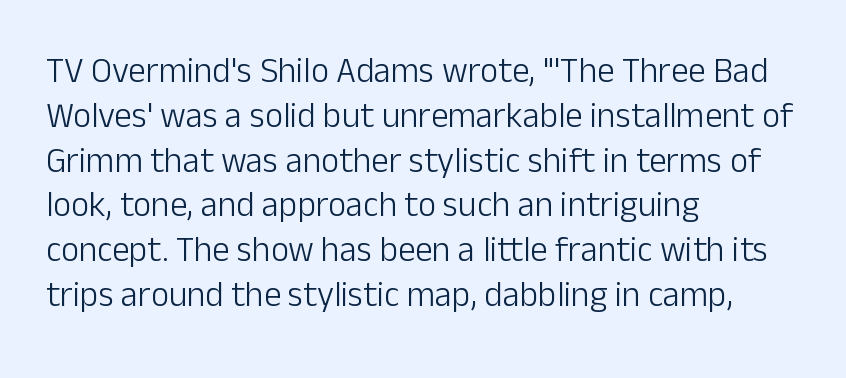
Honestly, there is no underline to notice here at all. This reads as an unemphasized weight, regular at the heaviest. Quick note: not italic, upright. A typesetter would call this proportional, since set widths differ per character.
